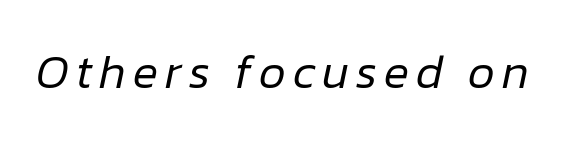
{"italic": "yes", "lean": "right", "slant_degrees": 12, "bold": "no", "weight": "regular", "width": "normal", "stroke_contrast": "low", "x_height": "medium", "monospaced": "no", "underline": "no", "glyph_px": 47}
